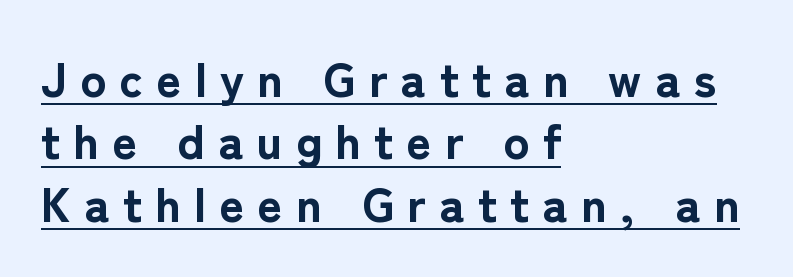
The image shows 48 px bold sans-serif type, upright; set left-aligned, normal line spacing (1.3x), unusually wide letter spacing (+0.28 em), underlined; low stroke contrast and a medium x-height.
